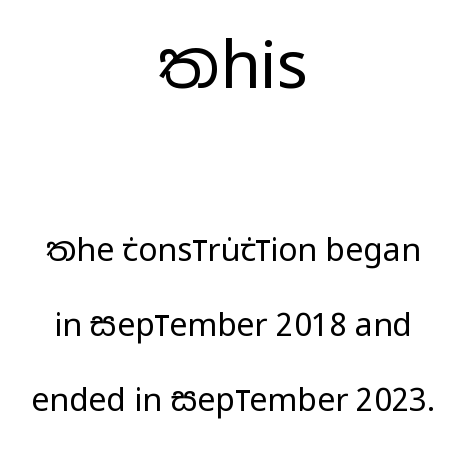
Q: Is the text bold? A: No.
Q: Is the text italic (slanted)? A: No, it is upright.
Q: Is the typeface a serif or a sans-serif typeface? A: Sans-serif.
Q: Is the text underlined? A: No.
Q: How is the paragraph aligned? A: Centered.
Q: Is the spacing between letters normal or unusually wide? A: Normal.
Q: Is the spacing between lines tight, normal or loose? A: Loose.
Q: Which block of text is set in a larger size, the first (top) or the second (bottom)? A: The first (top) one.
Q: Width (condensed, normal, or wide)? A: Condensed.
Q: Stroke contrast? A: Low.
Q: x-height? A: Large.
Q: Monospaced? A: No.
